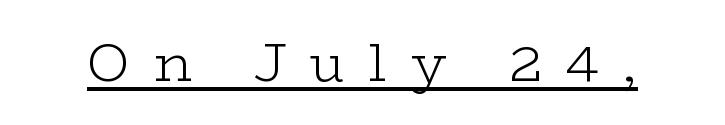
The string is rendered with underlining switched on. This sample uses expanded letter spacing, leaving extra air between glyphs. Is this a sans? No — the strokes have serifs. Think of a printed novel: that variable character pitch is what you see here. The weight would be labelled regular, book, light, or lighter still.
